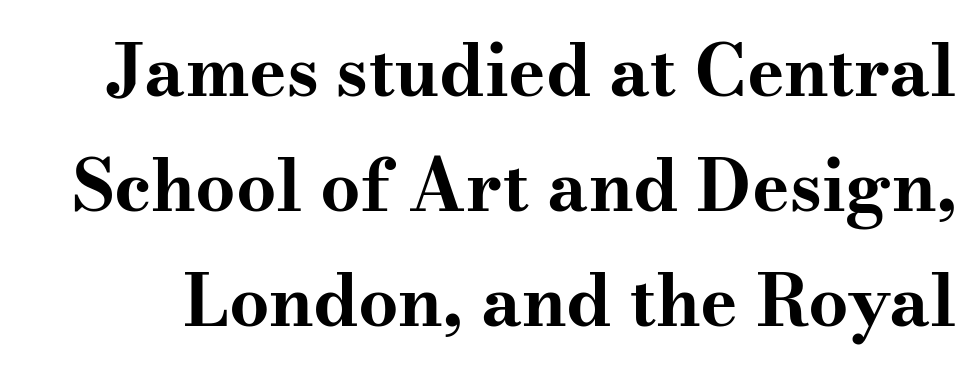
{"serif": "yes", "italic": "no", "bold": "yes", "weight": "bold", "width": "wide", "stroke_contrast": "medium", "x_height": "small", "monospaced": "no", "underline": "no", "line_spacing": "normal", "line_spacing_ratio": 1.62, "letter_spacing": "normal", "letter_spacing_em": 0.0, "glyph_px": 71}
